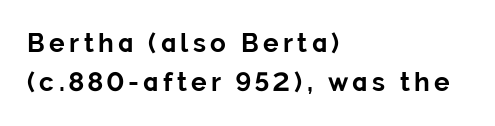
Stroke thickness is high; the sample reads as a true bold. The rendering anchors every line to the left-hand side. Any mark beneath the type? The region is blank. Successive baselines arrive at the customary interval. A roman cut, with each character standing at attention.
